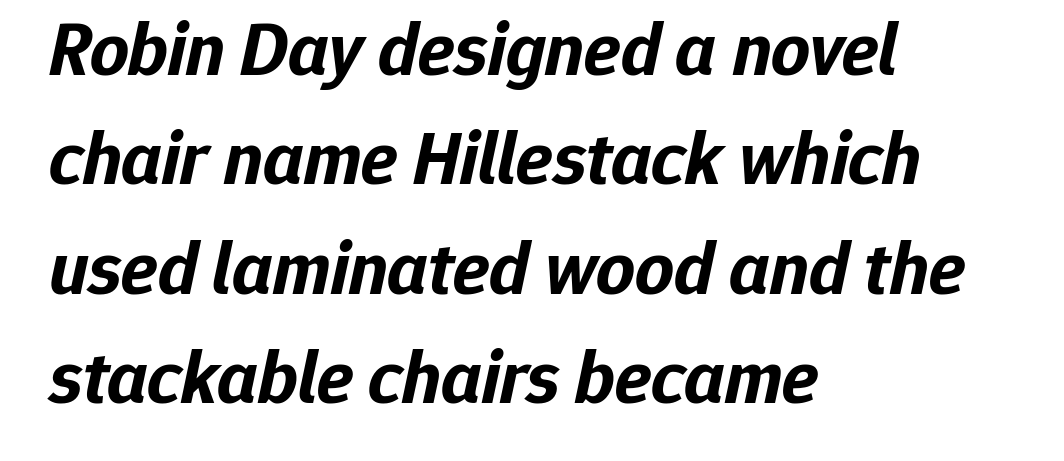
{"italic": "yes", "lean": "right", "slant_degrees": 12, "bold": "yes", "weight": "bold", "width": "normal", "stroke_contrast": "low", "x_height": "medium", "monospaced": "no", "underline": "no", "align": "left", "line_spacing": "normal", "line_spacing_ratio": 1.44, "letter_spacing": "normal", "letter_spacing_em": 0.0, "glyph_px": 76}
